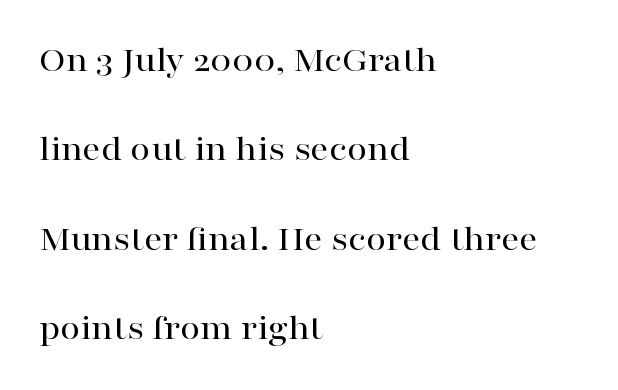
The image shows 36 px wide serif type, upright; set left-aligned, loose line spacing (2.48x), normal letter spacing, not underlined; high stroke contrast and a medium x-height.
